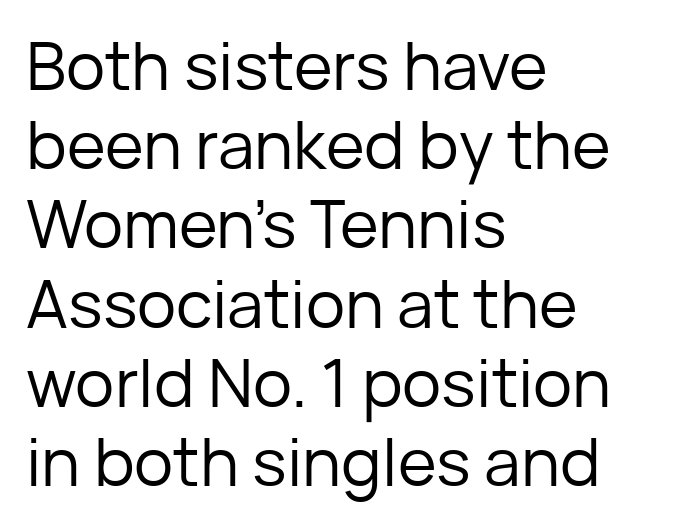
The image shows 66 px regular-weight sans-serif type, upright; set left-aligned, line spacing 1.2x, normal letter spacing, not underlined; low stroke contrast and a medium x-height.
